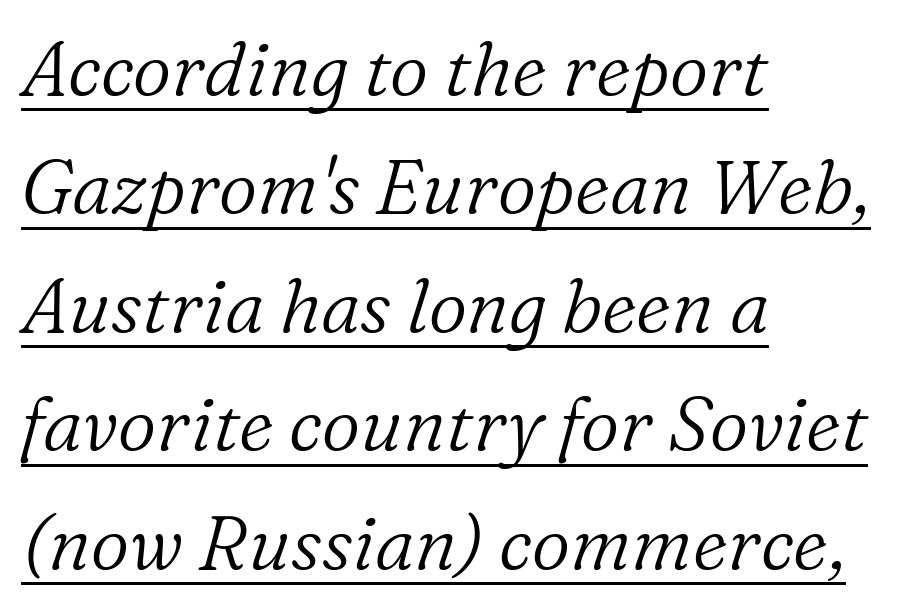
The ragged edge is on the right, which tells us the setting is flush left. How would I describe the line gaps? Plain and ordinary. The face used here is proportionally spaced, like ordinary book or web type. The rendered words wear a rule along their underside.
